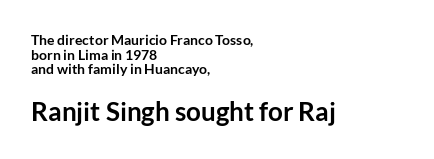
If you drew a ruler down the left edge, every line would touch it. Glance below the letters and you will spot only blank space. If you drew a line through each stem, it would be perfectly vertical. Characters follow at the spacing the type designer built in. You get the small type first, then a jump to larger type. Tightly led — the rows are bunched.
